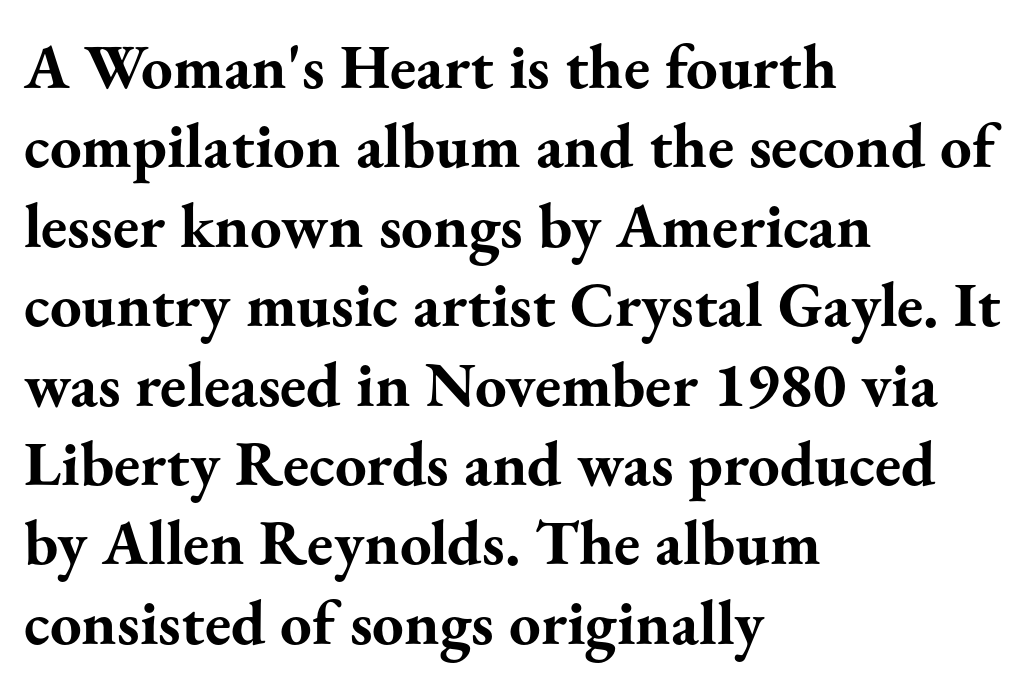
Q: Is the text bold? A: Yes.
Q: Is the text italic (slanted)? A: No, it is upright.
Q: Is the typeface a serif or a sans-serif typeface? A: Serif.
Q: Is the text underlined? A: No.
Q: How is the paragraph aligned? A: Left-aligned.
Q: Is the spacing between letters normal or unusually wide? A: Normal.
Q: Is the spacing between lines tight, normal or loose? A: Normal.
Q: Width (condensed, normal, or wide)? A: Normal.
Q: Stroke contrast? A: Medium.
Q: x-height? A: Small.
Q: Monospaced? A: No.
